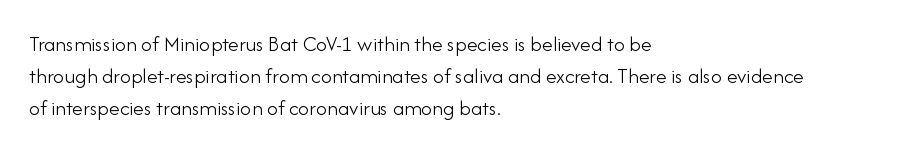
Weight: in the light-to-regular range. These lines keep a tight, regular rhythm from letter to letter. Any mark beneath the type? The region is blank. Left-aligned paragraph, ragged on the right. If you drew a line through each stem, it would be perfectly vertical. Honestly, the row spacing looks completely unremarkable.
